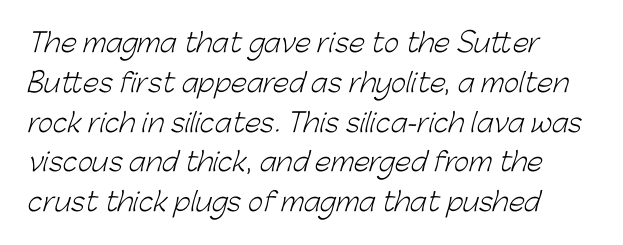
{"bold": "no", "underline": "no", "align": "left", "line_spacing": "normal", "line_spacing_ratio": 1.53, "letter_spacing": "normal", "letter_spacing_em": 0.0, "glyph_px": 26}
